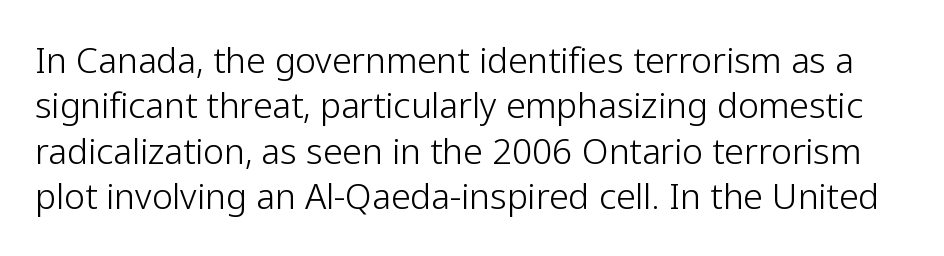
Q: Is the text bold? A: No.
Q: Is the text italic (slanted)? A: No, it is upright.
Q: Is the typeface a serif or a sans-serif typeface? A: Sans-serif.
Q: Is the text underlined? A: No.
Q: Is the spacing between letters normal or unusually wide? A: Normal.
Q: Is the spacing between lines tight, normal or loose? A: Normal.
Q: Width (condensed, normal, or wide)? A: Normal.
Q: Stroke contrast? A: Low.
Q: x-height? A: Medium.
Q: Monospaced? A: No.
